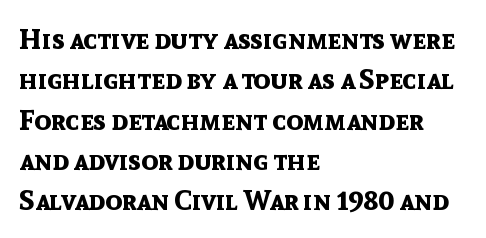
Underlining? Definitely not there. Regarding leading, the lines here are spaced in the standard way. Alignment: flush left. Typesetter's note: full bold, strokes at maximum text heaviness.
